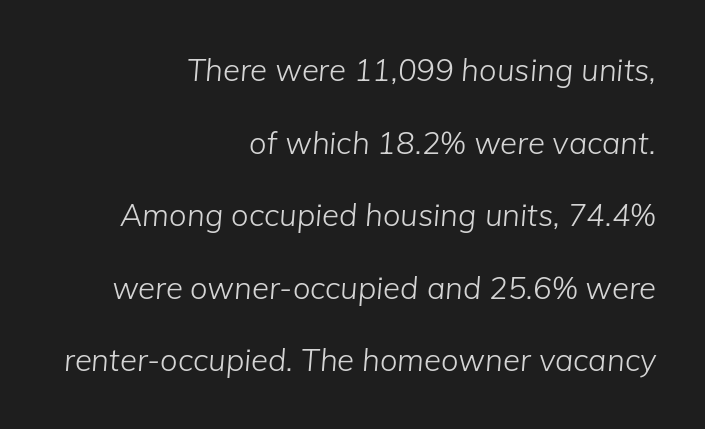
The image shows 31 px light type, italic (leaning right); set right-aligned, loose line spacing (2.34x), normal letter spacing, not underlined; low stroke contrast and a medium x-height.
